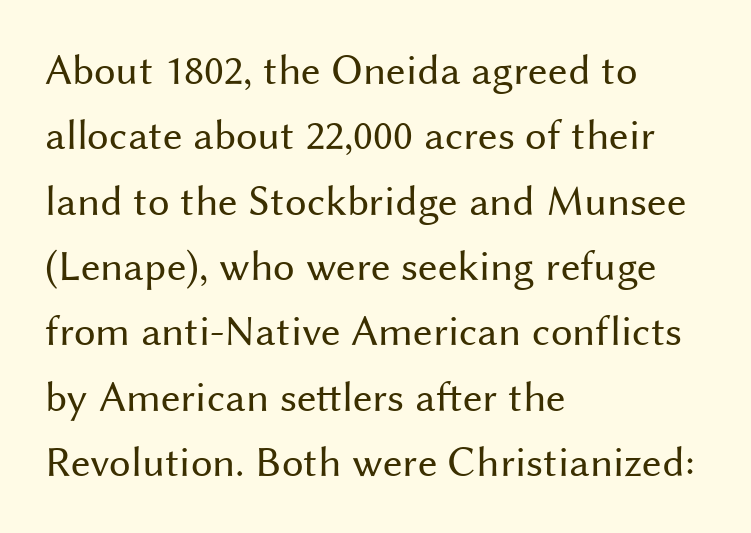
The image shows 43 px regular-weight sans-serif type, upright; set left-aligned, normal line spacing (1.52x), normal letter spacing, not underlined; medium stroke contrast and a medium x-height.
